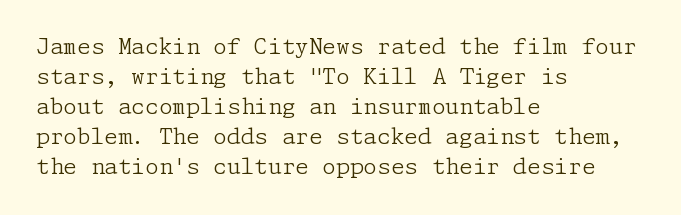
{"italic": "no", "bold": "no", "underline": "no", "align": "left", "line_spacing": "normal", "line_spacing_ratio": 1.36, "letter_spacing": "normal", "letter_spacing_em": 0.0, "glyph_px": 22}
